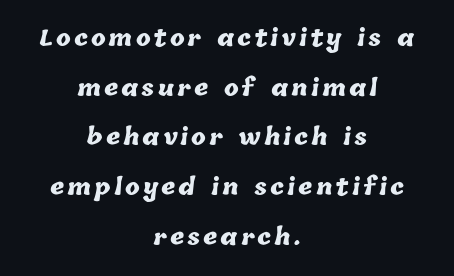
Q: Is the text bold? A: Yes.
Q: Is the text underlined? A: No.
Q: How is the paragraph aligned? A: Centered.
Q: Is the spacing between lines tight, normal or loose? A: Loose.
